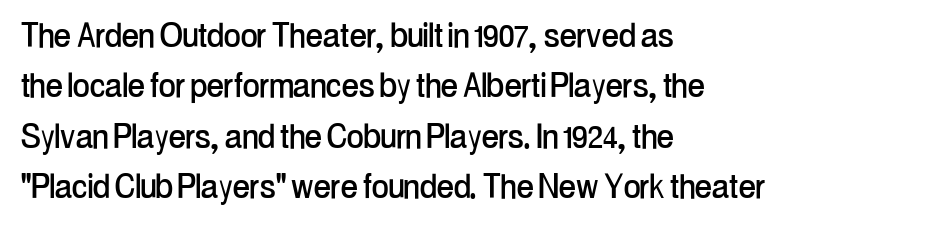
{"serif": "no", "italic": "no", "width": "condensed", "stroke_contrast": "low", "x_height": "medium", "monospaced": "no", "underline": "no", "align": "left", "line_spacing_ratio": 1.23, "letter_spacing": "normal", "letter_spacing_em": 0.0, "glyph_px": 41}
